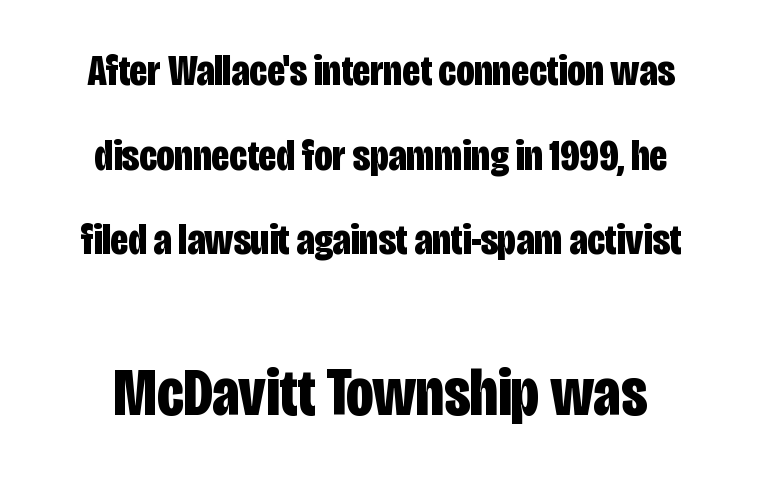
The face used here is proportionally spaced, like ordinary book or web type. The letters sit at their default tracking, neither squeezed nor spread. The emphasis by scale lands on block number two, below. Ordinary non-slanted type is in use. These lines are composed in type without serifs. Beneath every word, the page is bare.
